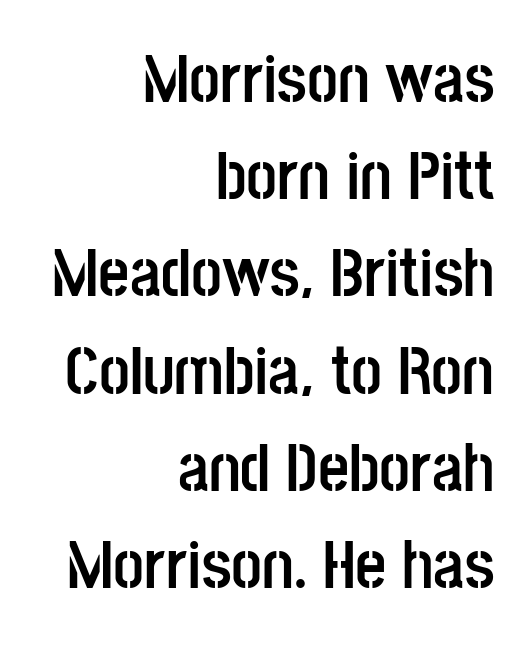
No extra tracking has been applied to these lines. Baseline-to-baseline distance is the conventional proportion of letter height. Underline: absent. Typesetter's note: full bold, strokes at maximum text heaviness. Is this a fixed-width face? No — the glyphs have proportional, varying widths. In terms of letterform style, serifs are entirely absent.
